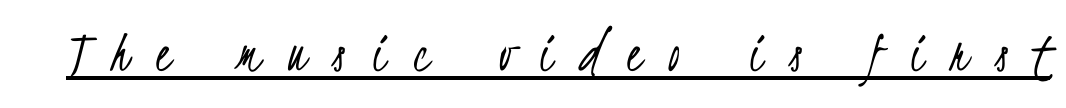
The image shows 59 px light, condensed sans-serif type; set unusually wide letter spacing (+0.46 em), underlined; low stroke contrast and a small x-height.
